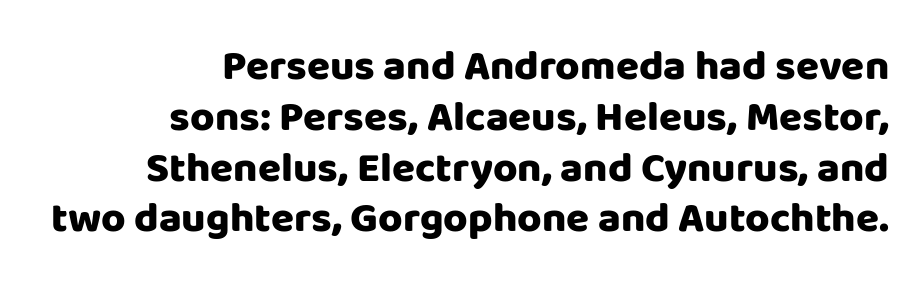
The image shows 42 px heavy sans-serif type, upright; set right-aligned, line spacing 1.21x, normal letter spacing, not underlined; low stroke contrast and a large x-height.
